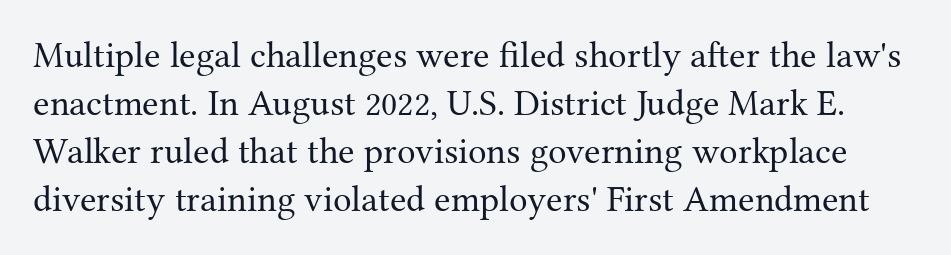
{"serif": "yes", "italic": "no", "bold": "no", "weight": "regular", "width": "normal", "stroke_contrast": "medium", "x_height": "medium", "monospaced": "no", "underline": "no", "line_spacing": "normal", "line_spacing_ratio": 1.3, "letter_spacing": "normal", "letter_spacing_em": 0.0, "glyph_px": 37}
